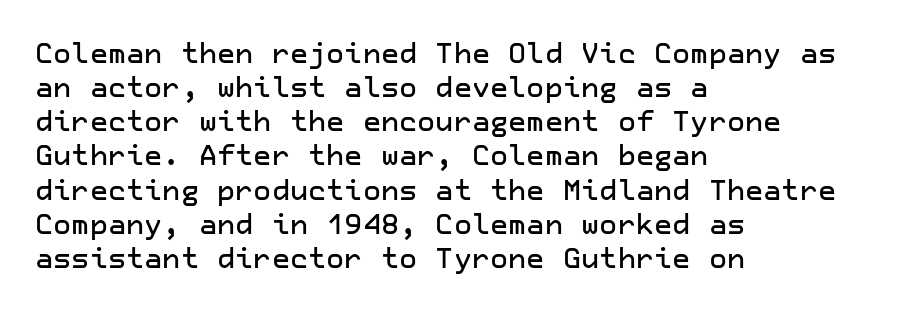
Check under the words: just untouched page. If you drew a line through each stem, it would be perfectly vertical. One-word summary of the alignment: left. Glyph-to-glyph distance matches everyday printed text.
